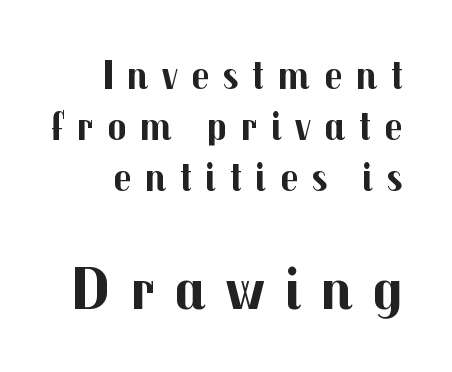
The image shows 61 px bold sans-serif type, upright; set line spacing 1.24x, unusually wide letter spacing (+0.32 em), not underlined; the second (bottom) block is 1.49x larger; medium stroke contrast and a medium x-height.
